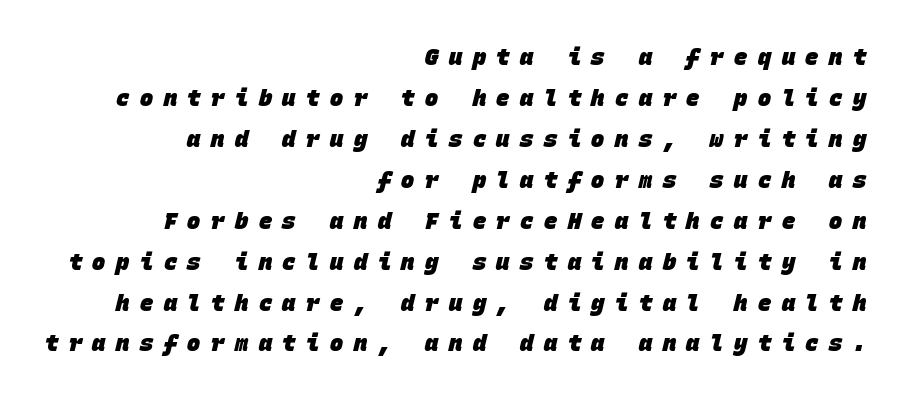
{"bold": "yes", "underline": "no", "align": "right", "line_spacing_ratio": 1.86, "letter_spacing": "wide", "letter_spacing_em": 0.48, "glyph_px": 22}
